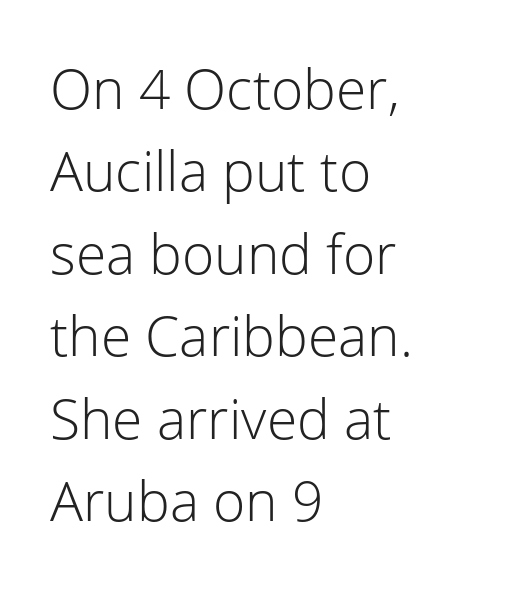
{"serif": "no", "italic": "no", "bold": "no", "weight": "light", "width": "normal", "stroke_contrast": "low", "x_height": "medium", "monospaced": "no", "underline": "no", "align": "left", "line_spacing": "normal", "line_spacing_ratio": 1.5, "letter_spacing": "normal", "letter_spacing_em": 0.0, "glyph_px": 55}
